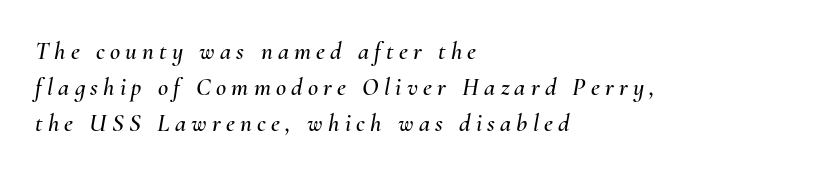
{"italic": "yes", "lean": "right", "slant_degrees": 10, "underline": "no", "align": "left", "line_spacing": "normal", "line_spacing_ratio": 1.45, "letter_spacing": "wide", "letter_spacing_em": 0.21, "glyph_px": 25}
